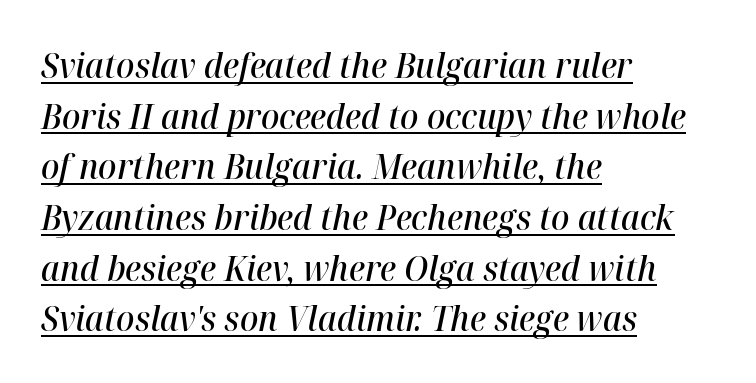
The image shows 34 px semibold type, italic (leaning right); set left-aligned, normal line spacing (1.49x), normal letter spacing, underlined; high stroke contrast and a medium x-height.
